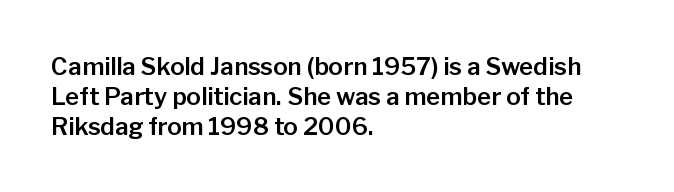
The image shows 24 px text type, upright; set left-aligned, normal line spacing (1.25x), normal letter spacing, not underlined.
